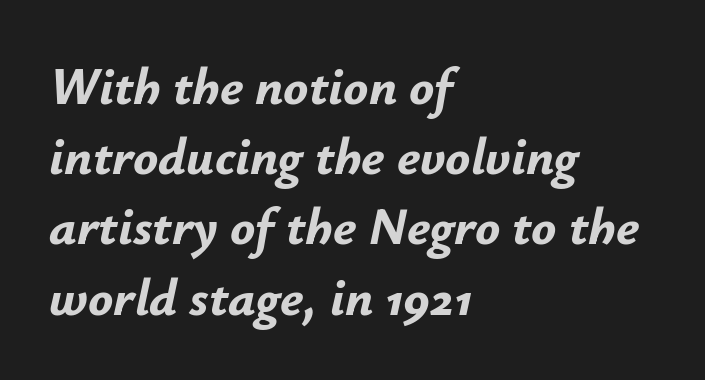
The typography opts for an oblique posture over an upright one. A bare baseline throughout the passage. The rendering keeps characters at their native spacing. Is this a fixed-width face? No — the glyphs have proportional, varying widths.
